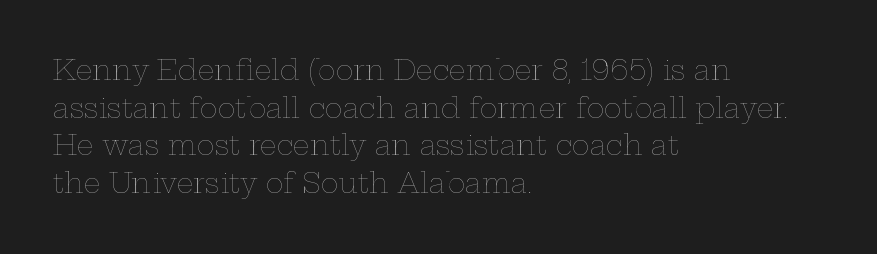
Q: Is the text bold? A: No.
Q: Is the text italic (slanted)? A: No, it is upright.
Q: Is the text underlined? A: No.
Q: How is the paragraph aligned? A: Left-aligned.
Q: Is the spacing between letters normal or unusually wide? A: Normal.
Q: Is the spacing between lines tight, normal or loose? A: Normal.
